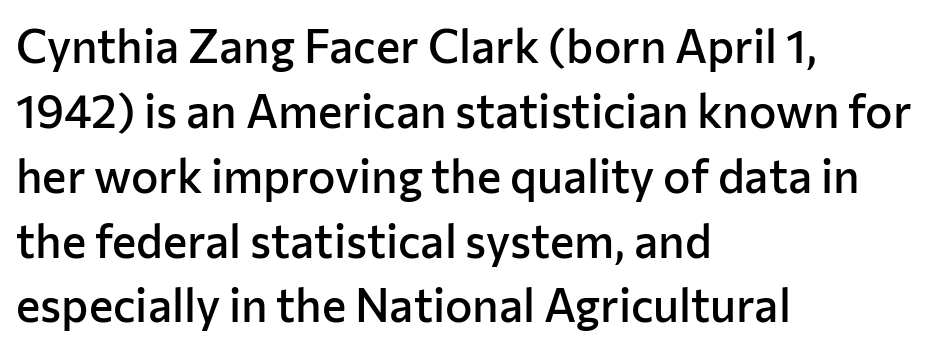
{"serif": "no", "italic": "no", "bold": "semi", "weight": "semibold", "width": "normal", "stroke_contrast": "low", "x_height": "medium", "monospaced": "no", "underline": "no", "align": "left", "line_spacing": "normal", "line_spacing_ratio": 1.41, "letter_spacing": "normal", "letter_spacing_em": 0.0, "glyph_px": 46}
